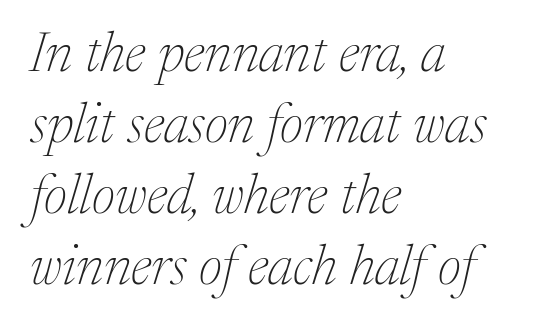
Does the copy run flush right? No — it runs flush left. You could call the tracking neutral — neither tight nor loose. This sample uses a serif face. The passage shown is not bold in any degree. The face used here is proportionally spaced, like ordinary book or web type.
